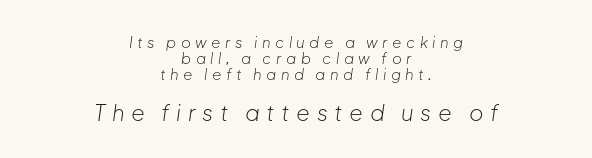
The image shows 22 px text type, italic (leaning right); set centered, tight line spacing (1.07x), unusually wide letter spacing (+0.3 em), not underlined; the second (bottom) block is 1.47x larger.
